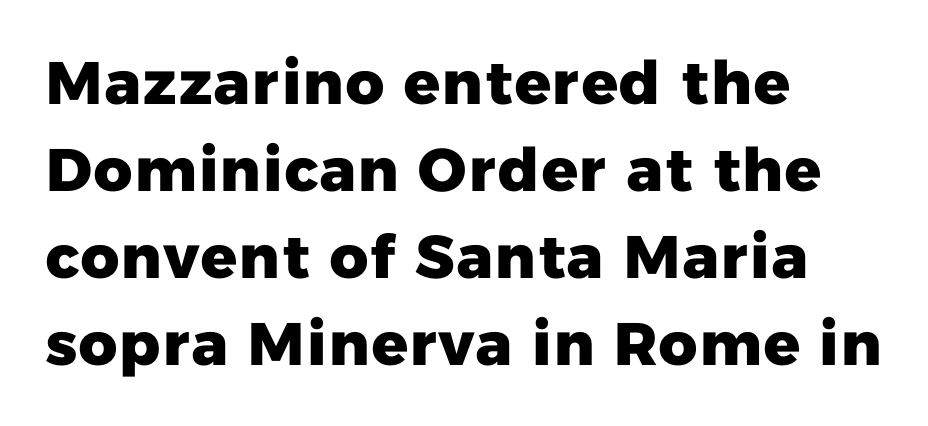
The image shows 60 px heavy sans-serif type; set left-aligned, normal line spacing (1.45x), normal letter spacing, not underlined; low stroke contrast and a medium x-height.
